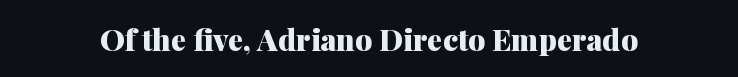
The image shows 30 px heavy serif type, upright; set normal letter spacing, not underlined; medium stroke contrast and a medium x-height.
